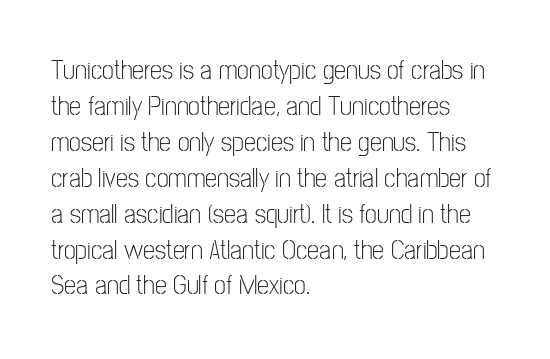
A clean baseline with only descenders dipping below it. The letters stand upright; this is a roman face. The letterforms sit shoulder to shoulder at normal distance. The compositor pushed each line to the left boundary.
